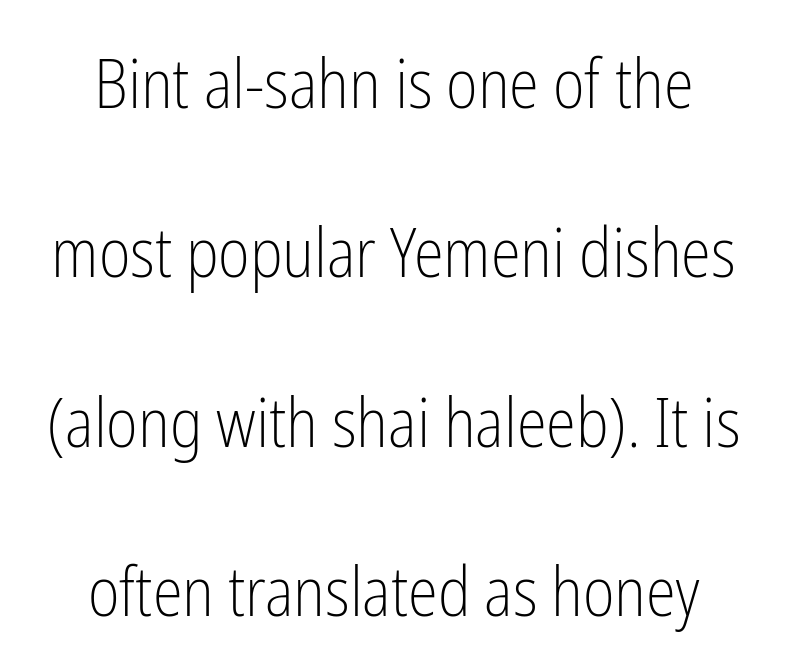
{"serif": "no", "italic": "no", "bold": "no", "weight": "light", "width": "condensed", "stroke_contrast": "low", "x_height": "medium", "monospaced": "no", "underline": "no", "line_spacing": "loose", "line_spacing_ratio": 2.49, "letter_spacing": "normal", "letter_spacing_em": 0.0, "glyph_px": 68}
